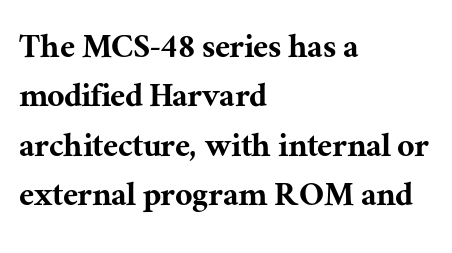
Q: Is the text italic (slanted)? A: No, it is upright.
Q: Is the typeface a serif or a sans-serif typeface? A: Serif.
Q: Is the text underlined? A: No.
Q: How is the paragraph aligned? A: Left-aligned.
Q: Is the spacing between letters normal or unusually wide? A: Normal.
Q: Is the spacing between lines tight, normal or loose? A: Normal.
Q: Width (condensed, normal, or wide)? A: Normal.
Q: Stroke contrast? A: Medium.
Q: x-height? A: Medium.
Q: Monospaced? A: No.
